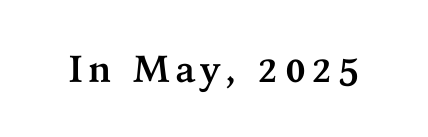
The image shows 38 px semibold serif type, upright; set not underlined; medium stroke contrast and a medium x-height.
